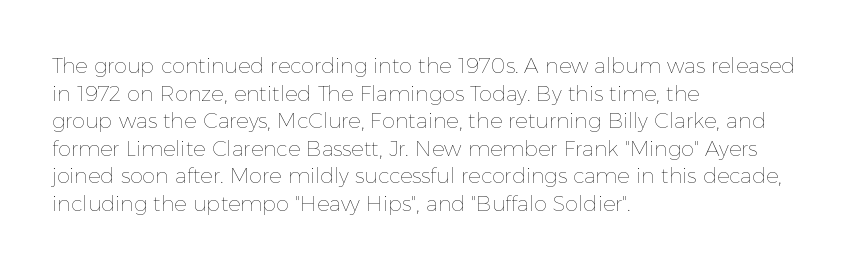
Q: Is the text bold? A: No.
Q: Is the text italic (slanted)? A: No, it is upright.
Q: Is the text underlined? A: No.
Q: How is the paragraph aligned? A: Left-aligned.
Q: Is the spacing between letters normal or unusually wide? A: Normal.
Q: Is the spacing between lines tight, normal or loose? A: Normal.
